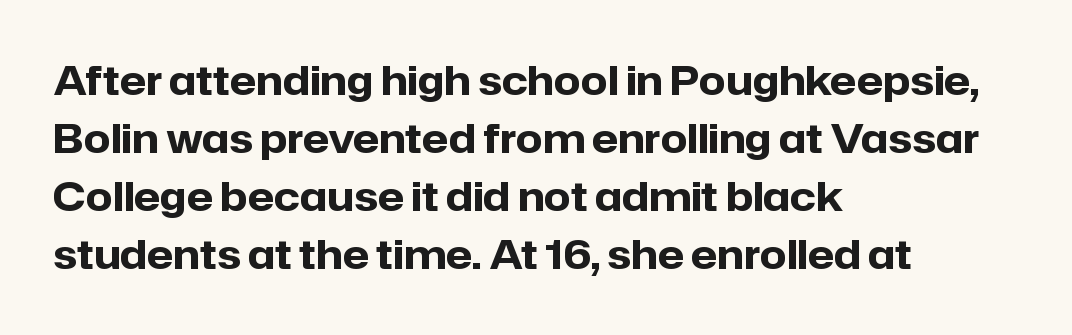
Q: Is the text bold? A: Yes.
Q: Is the text italic (slanted)? A: No, it is upright.
Q: Is the typeface a serif or a sans-serif typeface? A: Sans-serif.
Q: Is the text underlined? A: No.
Q: How is the paragraph aligned? A: Left-aligned.
Q: Is the spacing between letters normal or unusually wide? A: Normal.
Q: Is the spacing between lines tight, normal or loose? A: Normal.
Q: Width (condensed, normal, or wide)? A: Normal.
Q: Stroke contrast? A: Low.
Q: x-height? A: Medium.
Q: Monospaced? A: No.
